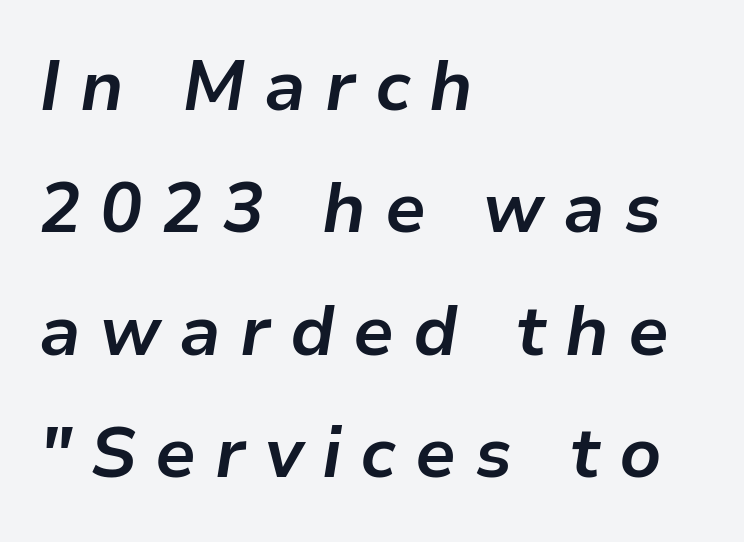
The image shows 70 px bold type, italic (leaning right); set left-aligned, line spacing 1.75x, unusually wide letter spacing (+0.27 em), not underlined; low stroke contrast and a medium x-height.
